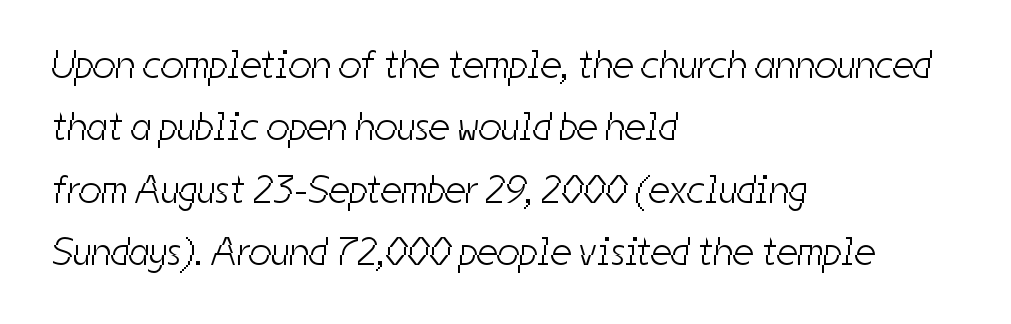
{"serif": "no", "bold": "no", "weight": "light", "width": "condensed", "stroke_contrast": "low", "x_height": "medium", "monospaced": "no", "underline": "no", "align": "left", "line_spacing": "normal", "line_spacing_ratio": 1.56, "letter_spacing": "normal", "letter_spacing_em": 0.0, "glyph_px": 40}
